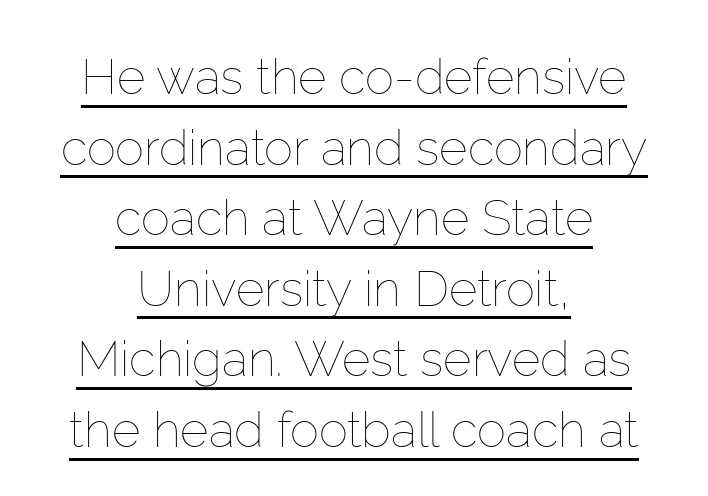
{"italic": "no", "bold": "no", "weight": "thin", "width": "normal", "stroke_contrast": "low", "x_height": "medium", "monospaced": "no", "underline": "yes", "align": "center", "line_spacing": "normal", "line_spacing_ratio": 1.44, "letter_spacing": "normal", "letter_spacing_em": 0.0, "glyph_px": 49}
